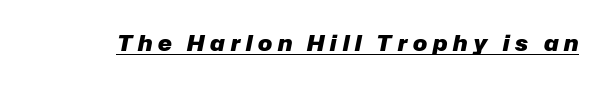
{"italic": "yes", "lean": "right", "slant_degrees": 12, "bold": "yes", "underline": "yes", "letter_spacing": "wide", "letter_spacing_em": 0.28, "glyph_px": 21}
